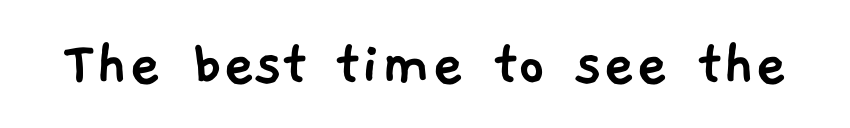
{"serif": "no", "width": "normal", "stroke_contrast": "low", "x_height": "medium", "monospaced": "no", "underline": "no", "letter_spacing": "normal", "letter_spacing_em": 0.0, "glyph_px": 69}
